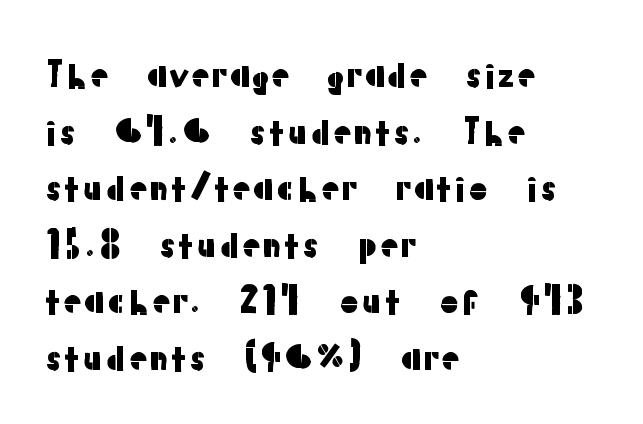
The image shows 36 px sans-serif type, upright; set left-aligned, normal line spacing (1.57x), normal letter spacing, not underlined; low stroke contrast and a medium x-height.
